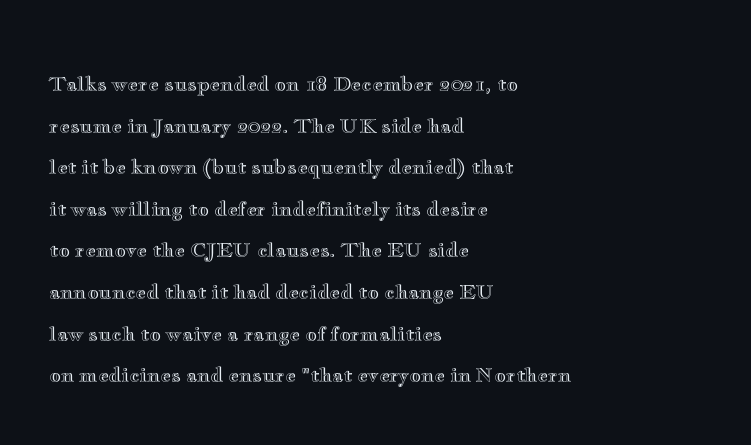
Q: Is the text italic (slanted)? A: No, it is upright.
Q: Is the text underlined? A: No.
Q: How is the paragraph aligned? A: Left-aligned.
Q: Is the spacing between letters normal or unusually wide? A: Normal.
Q: Is the spacing between lines tight, normal or loose? A: Loose.
